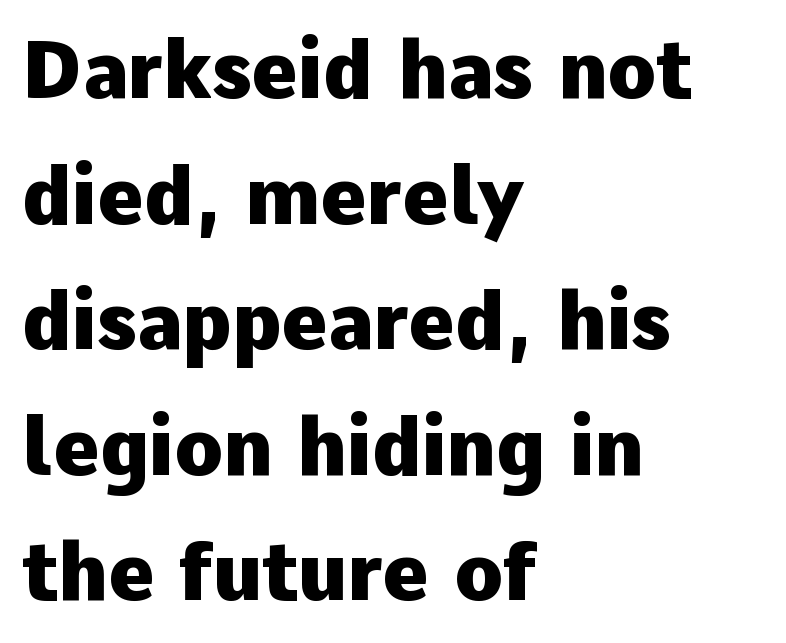
Casual observation: everything's shoved over to the left. Is this a sans? Yes — the strokes have no serifs. Each letter keeps its own natural width here, so spacing adapts to shape. The face used here is rendered with its standard letterfit. The font's upright variant was chosen for this text.
